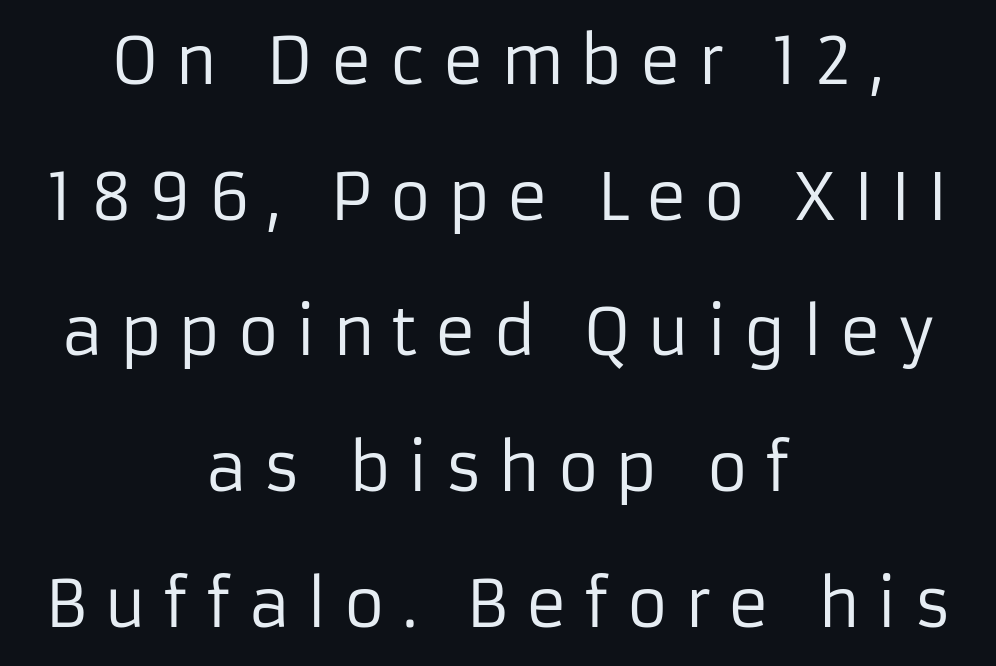
Leading: increased. Does extra space separate the letters? Yes, quite a lot of it. The passage is arranged like a title page — every line centered. A roman cut, with each character standing at attention.
